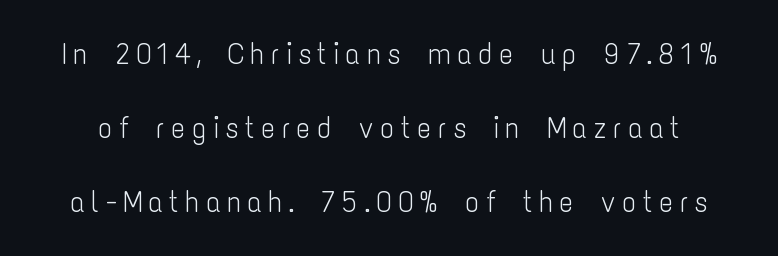
Q: Is the text bold? A: No.
Q: Is the text italic (slanted)? A: No, it is upright.
Q: Is the typeface a serif or a sans-serif typeface? A: Sans-serif.
Q: Is the text underlined? A: No.
Q: Is the spacing between letters normal or unusually wide? A: Unusually wide.
Q: Is the spacing between lines tight, normal or loose? A: Loose.
Q: Width (condensed, normal, or wide)? A: Condensed.
Q: Stroke contrast? A: Low.
Q: x-height? A: Medium.
Q: Monospaced? A: No.
